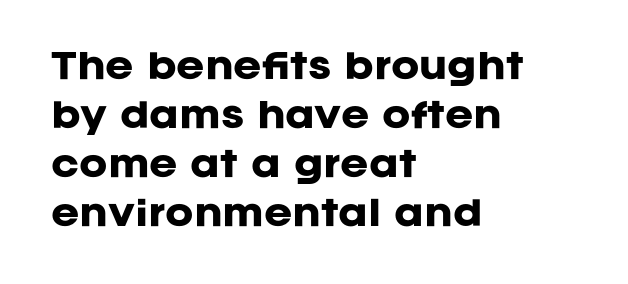
Weight check: bold — yes, fully. This block has exactly the height ordinary leading produces. The ragged edge is on the right, which tells us the setting is flush left. When letters stand straight like this, we call the style roman or upright.
